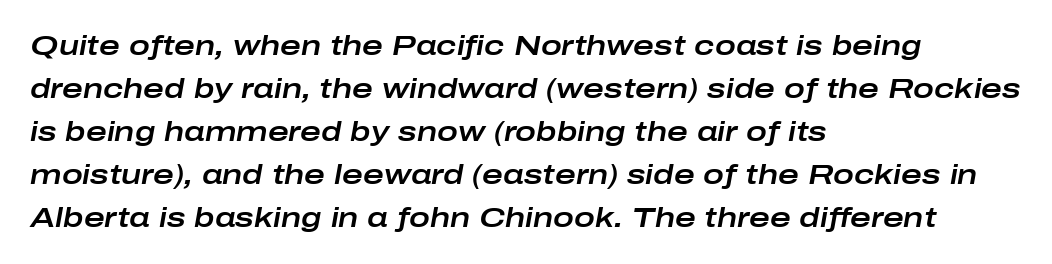
{"italic": "yes", "lean": "right", "slant_degrees": 10, "width": "wide", "stroke_contrast": "low", "x_height": "medium", "monospaced": "no", "underline": "no", "align": "left", "line_spacing": "normal", "line_spacing_ratio": 1.54, "letter_spacing": "normal", "letter_spacing_em": 0.0, "glyph_px": 28}
